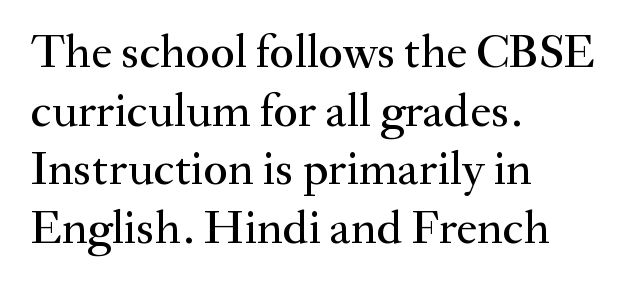
Q: Is the text italic (slanted)? A: No, it is upright.
Q: Is the typeface a serif or a sans-serif typeface? A: Serif.
Q: Is the text underlined? A: No.
Q: How is the paragraph aligned? A: Left-aligned.
Q: Is the spacing between letters normal or unusually wide? A: Normal.
Q: Is the spacing between lines tight, normal or loose? A: Normal.
Q: Width (condensed, normal, or wide)? A: Normal.
Q: Stroke contrast? A: Medium.
Q: x-height? A: Small.
Q: Monospaced? A: No.
